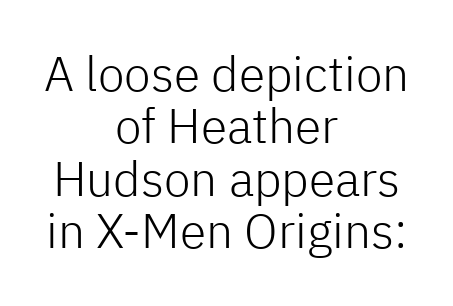
The image shows 48 px light sans-serif type, upright; set centered, tight line spacing (1.09x), normal letter spacing, not underlined; low stroke contrast and a medium x-height.
